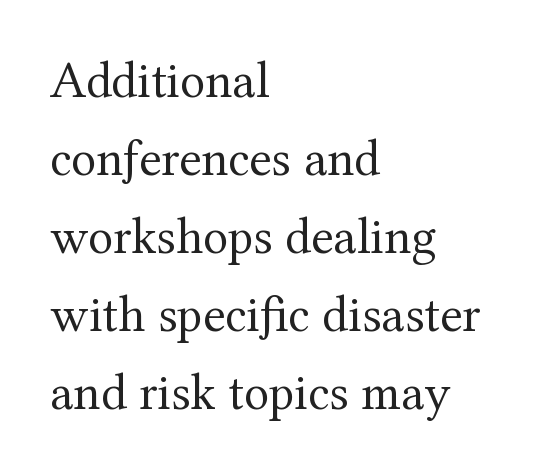
{"serif": "yes", "italic": "no", "bold": "no", "weight": "regular", "width": "normal", "stroke_contrast": "medium", "x_height": "medium", "monospaced": "no", "underline": "no", "align": "left", "line_spacing": "normal", "line_spacing_ratio": 1.5, "letter_spacing": "normal", "letter_spacing_em": 0.0, "glyph_px": 52}
